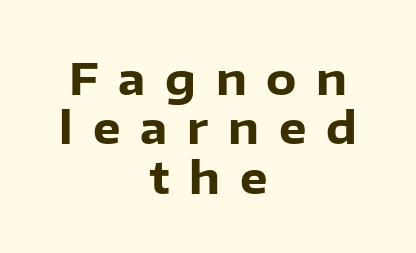
The image shows 44 px heavy sans-serif type, upright; set centered, tight line spacing (1.12x), unusually wide letter spacing (+0.45 em), not underlined; low stroke contrast and a medium x-height.
